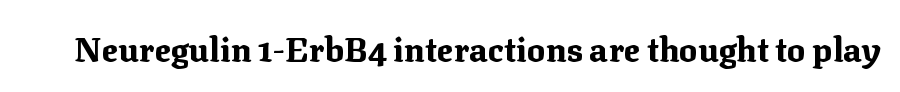
Here the designer chose a conventional face with non-uniform glyph widths. This sample uses an upright cut, with every glyph sitting square on the baseline. Just letters on the line, the space beneath them empty. The font family rendered here belongs to the serif group. Letter spacing: default. The font is running at its bold setting.
